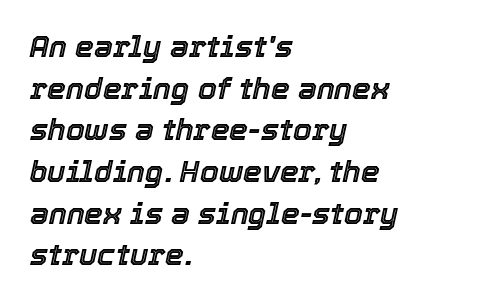
The image shows 30 px text type, italic (leaning right); set left-aligned, normal line spacing (1.39x), normal letter spacing, not underlined; a medium x-height.
